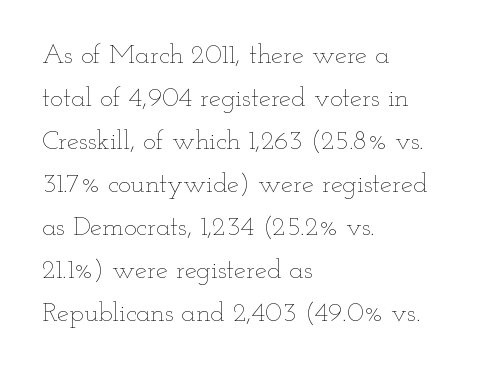
Line beginnings align vertically; line endings do not. Quick note: not italic, upright. No chunkiness to these letters — they're not bold. Default kerning and tracking; the words read as compact shapes.
